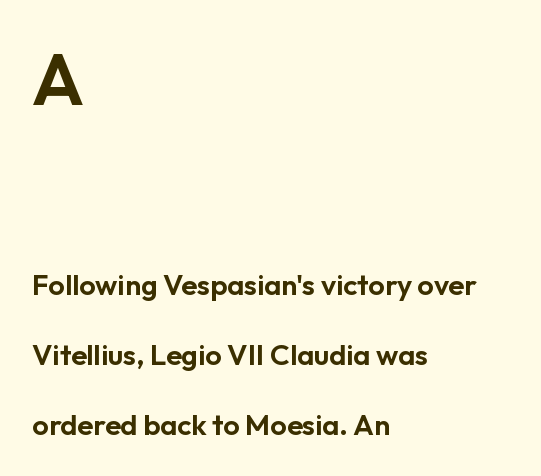
The composition opens big and finishes small. Inter-character spacing is left at the font's built-in metrics. Type style note: lacks serifs. The paragraph shown leans on its left margin. Do the characters align in a grid? No, the font is proportional. Descenders are the only things crossing below the line.
